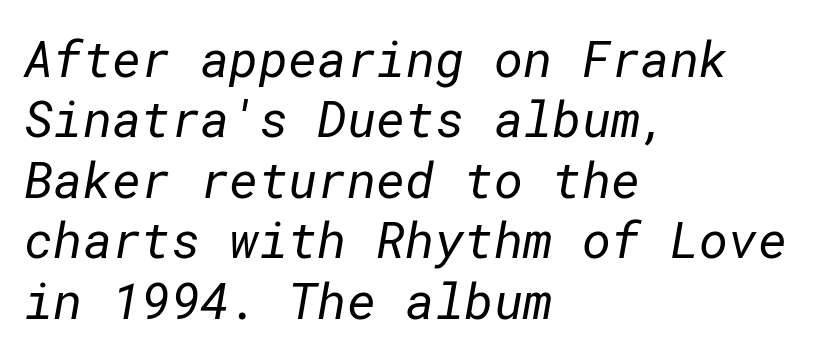
The image shows 50 px regular-weight sans-serif type; set left-aligned, line spacing 1.21x, normal letter spacing, not underlined; low stroke contrast and a medium x-height.
